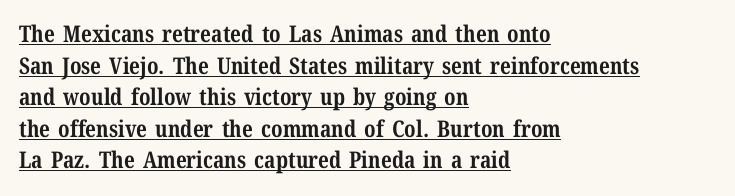
The image shows 23 px bold type, upright; set left-aligned, normal line spacing (1.37x), normal letter spacing, underlined.
